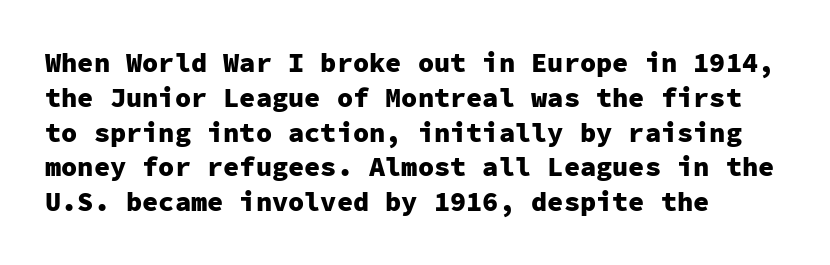
The image shows 27 px bold type, upright; set left-aligned, normal line spacing (1.29x), normal letter spacing, not underlined.
